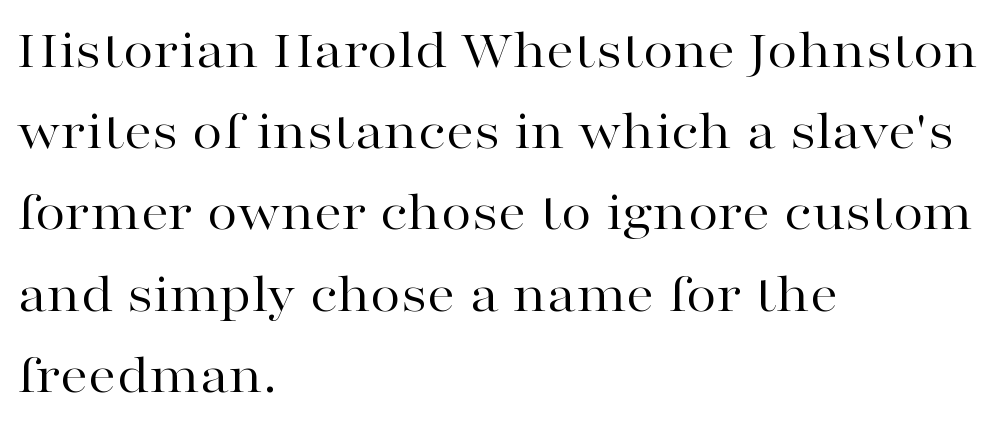
The image shows 56 px regular-weight, wide serif type, upright; set left-aligned, normal line spacing (1.45x), normal letter spacing, not underlined; high stroke contrast and a medium x-height.
